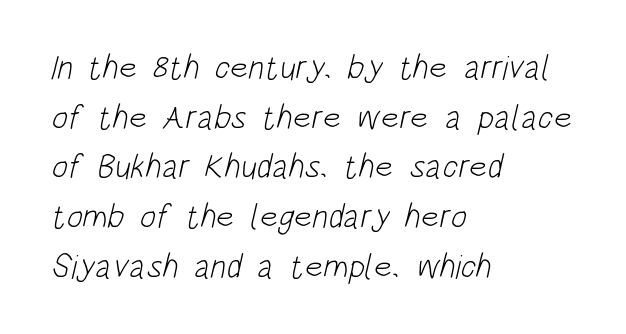
The image shows 34 px light, condensed sans-serif type; set left-aligned, normal line spacing (1.46x), normal letter spacing, not underlined; low stroke contrast and a large x-height.
